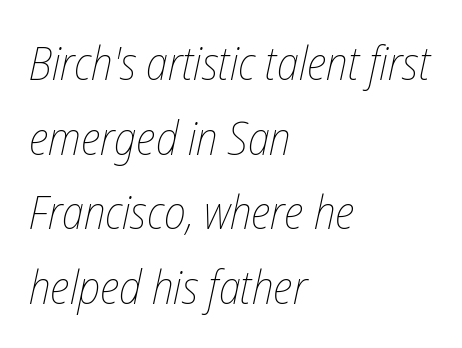
{"italic": "yes", "lean": "right", "slant_degrees": 12, "bold": "no", "weight": "thin", "width": "condensed", "stroke_contrast": "low", "x_height": "medium", "monospaced": "no", "underline": "no", "align": "left", "line_spacing": "normal", "line_spacing_ratio": 1.59, "letter_spacing": "normal", "letter_spacing_em": 0.0, "glyph_px": 47}
